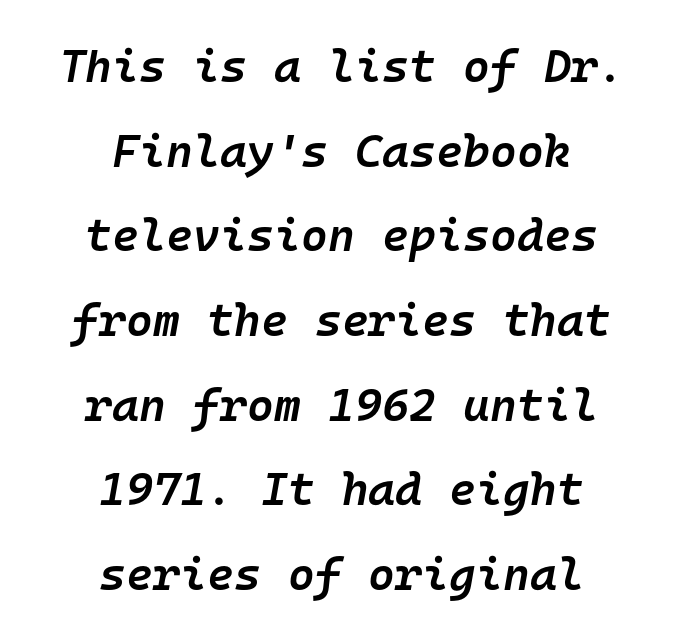
{"italic": "yes", "lean": "right", "slant_degrees": 10, "bold": "semi", "weight": "semibold", "width": "normal", "stroke_contrast": "low", "x_height": "medium", "monospaced": "yes", "underline": "no", "align": "center", "line_spacing_ratio": 1.84, "letter_spacing": "normal", "letter_spacing_em": 0.0, "glyph_px": 46}
